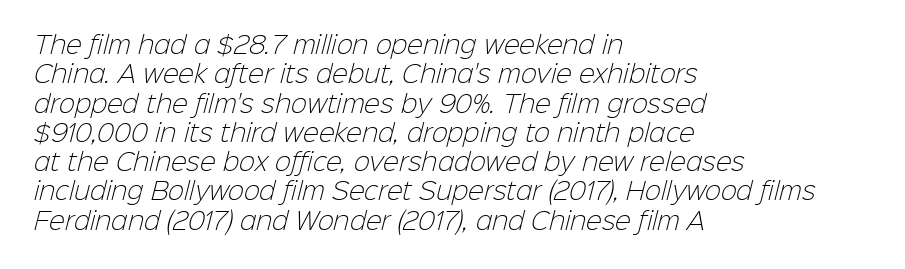
The image shows 24 px text type; set left-aligned, line spacing 1.22x, normal letter spacing, not underlined.
